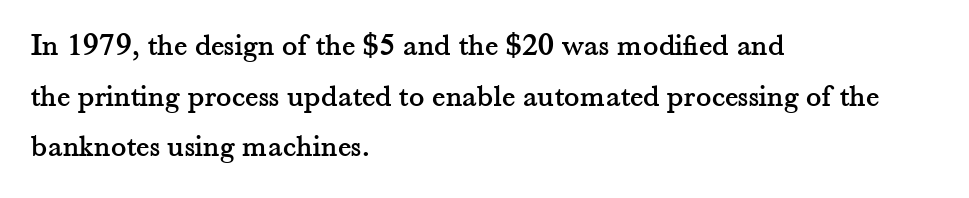
The image shows 32 px serif type, upright; set left-aligned, normal line spacing (1.58x), normal letter spacing, not underlined; medium stroke contrast and a small x-height.
